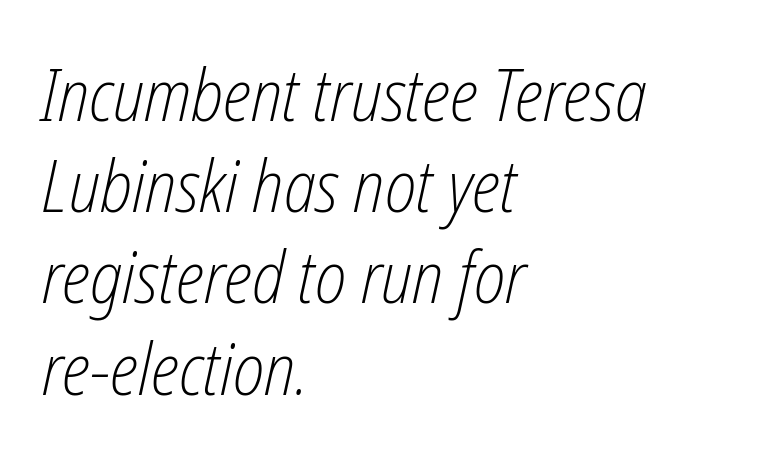
Q: Is the text bold? A: No.
Q: Is the text italic (slanted)? A: Yes, it leans right by about 12 degrees.
Q: Is the text underlined? A: No.
Q: How is the paragraph aligned? A: Left-aligned.
Q: Is the spacing between letters normal or unusually wide? A: Normal.
Q: Is the spacing between lines tight, normal or loose? A: Normal.
Q: Width (condensed, normal, or wide)? A: Condensed.
Q: Stroke contrast? A: Low.
Q: x-height? A: Medium.
Q: Monospaced? A: No.
